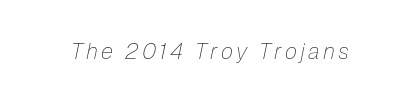
Q: Is the text bold? A: No.
Q: Is the text italic (slanted)? A: Yes, it leans right by about 12 degrees.
Q: Is the text underlined? A: No.
